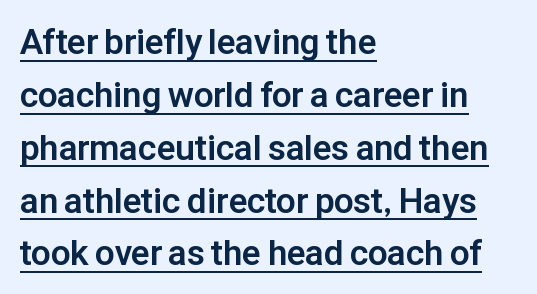
Q: Is the text bold? A: Yes.
Q: Is the text italic (slanted)? A: No, it is upright.
Q: Is the typeface a serif or a sans-serif typeface? A: Sans-serif.
Q: Is the text underlined? A: Yes.
Q: How is the paragraph aligned? A: Left-aligned.
Q: Is the spacing between letters normal or unusually wide? A: Normal.
Q: Is the spacing between lines tight, normal or loose? A: Normal.
Q: Width (condensed, normal, or wide)? A: Normal.
Q: Stroke contrast? A: Low.
Q: x-height? A: Medium.
Q: Monospaced? A: No.
